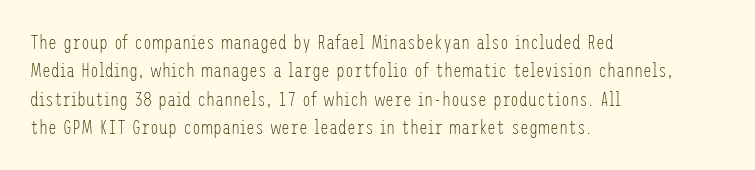
The image shows 20 px text type, upright; set left-aligned, normal line spacing (1.42x), normal letter spacing, not underlined.
